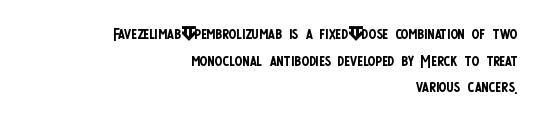
Students, note that the glyphs here touch the page at normal intervals. Leftover space on each line is placed entirely before the opening word. If you drew a line through each stem, it would be perfectly vertical. Just letters on the line, the space beneath them empty. A light-to-regular cut is what we see here.
